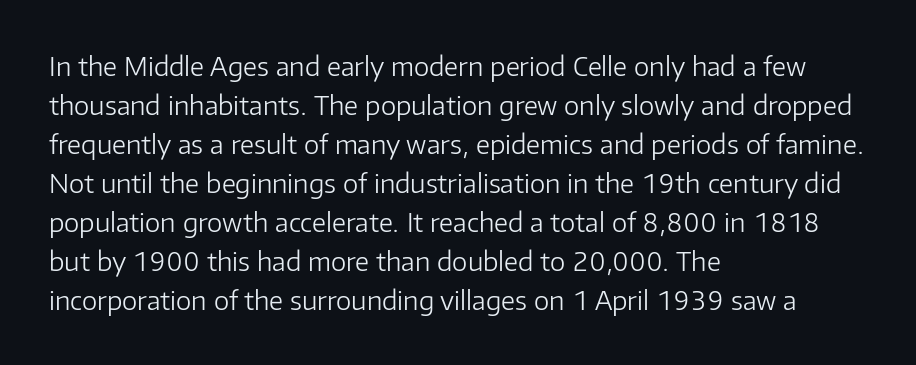
The image shows 26 px text type, upright; set left-aligned, normal line spacing (1.5x), normal letter spacing, not underlined.
